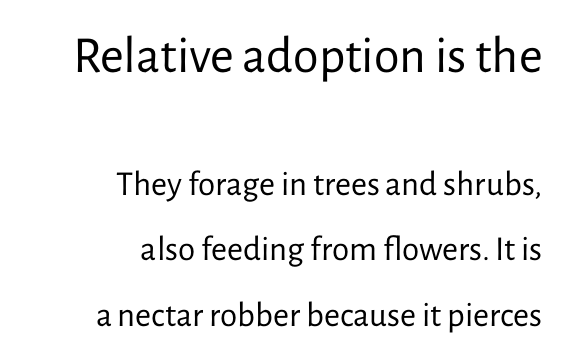
Q: Is the text bold? A: No.
Q: Is the text italic (slanted)? A: No, it is upright.
Q: Is the typeface a serif or a sans-serif typeface? A: Sans-serif.
Q: Is the text underlined? A: No.
Q: How is the paragraph aligned? A: Right-aligned.
Q: Is the spacing between letters normal or unusually wide? A: Normal.
Q: Which block of text is set in a larger size, the first (top) or the second (bottom)? A: The first (top) one.
Q: Width (condensed, normal, or wide)? A: Normal.
Q: Stroke contrast? A: Low.
Q: x-height? A: Medium.
Q: Monospaced? A: No.
